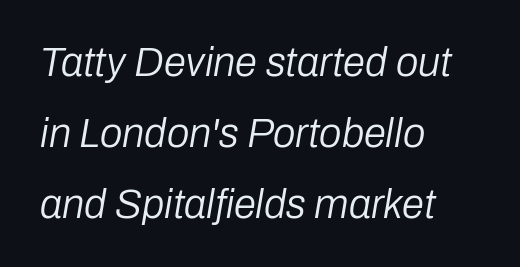
The image shows 40 px regular-weight type, italic (leaning right); set left-aligned, line spacing 1.77x, normal letter spacing, not underlined; low stroke contrast and a medium x-height.
